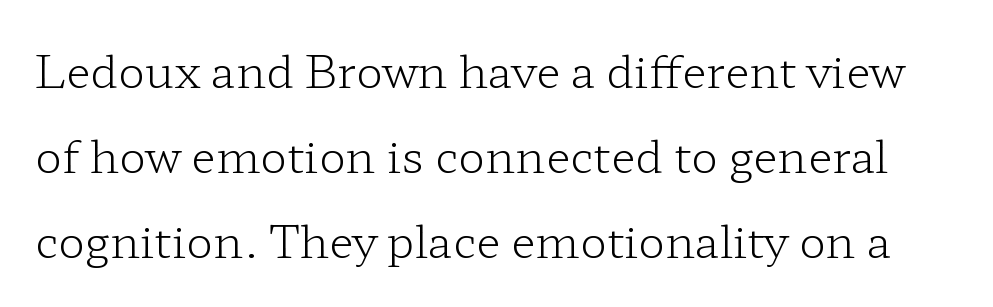
Q: Is the text bold? A: No.
Q: Is the text italic (slanted)? A: No, it is upright.
Q: Is the typeface a serif or a sans-serif typeface? A: Serif.
Q: Is the text underlined? A: No.
Q: Is the spacing between letters normal or unusually wide? A: Normal.
Q: Width (condensed, normal, or wide)? A: Wide.
Q: Stroke contrast? A: Low.
Q: x-height? A: Medium.
Q: Monospaced? A: No.
